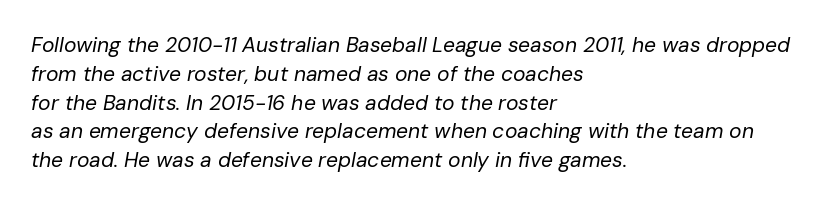
Q: Is the text bold? A: No.
Q: Is the text italic (slanted)? A: Yes, it leans right by about 10 degrees.
Q: Is the text underlined? A: No.
Q: How is the paragraph aligned? A: Left-aligned.
Q: Is the spacing between letters normal or unusually wide? A: Normal.
Q: Is the spacing between lines tight, normal or loose? A: Normal.
